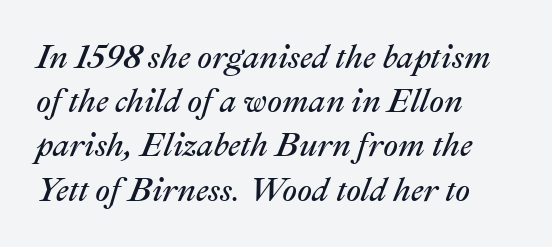
{"italic": "yes", "lean": "right", "slant_degrees": 22, "bold": "no", "weight": "regular", "width": "normal", "stroke_contrast": "medium", "x_height": "medium", "monospaced": "no", "underline": "no", "align": "left", "line_spacing": "normal", "line_spacing_ratio": 1.34, "letter_spacing": "normal", "letter_spacing_em": 0.0, "glyph_px": 33}
